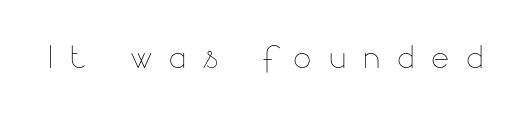
The specimen omits any rule beneath the text block's lines. Here the designer chose a conventional face with non-uniform glyph widths. Unlike italic type, these characters show no tilt at all. What stands out about the letter spacing? Its width — letters are far apart. Stem width sits at or under what a default text font uses.
